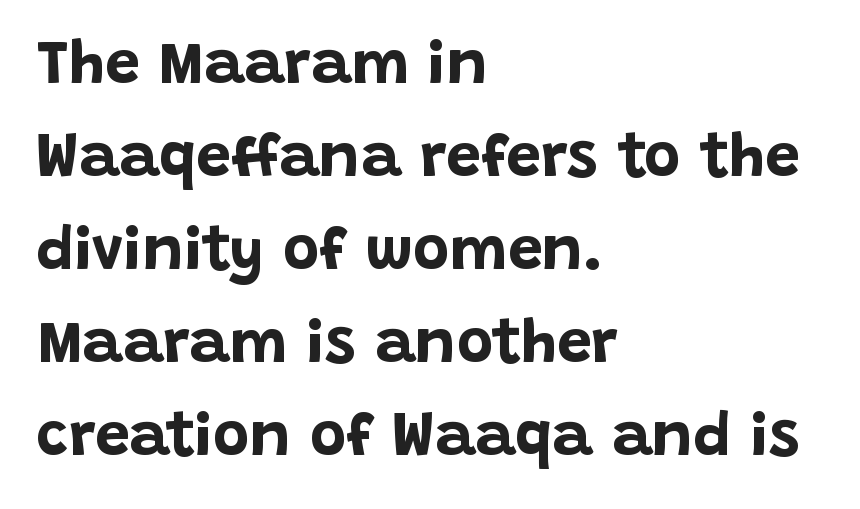
{"serif": "no", "italic": "no", "bold": "yes", "weight": "bold", "width": "normal", "stroke_contrast": "low", "x_height": "large", "monospaced": "no", "underline": "no", "align": "left", "line_spacing": "normal", "line_spacing_ratio": 1.5, "letter_spacing": "normal", "letter_spacing_em": 0.0, "glyph_px": 62}
